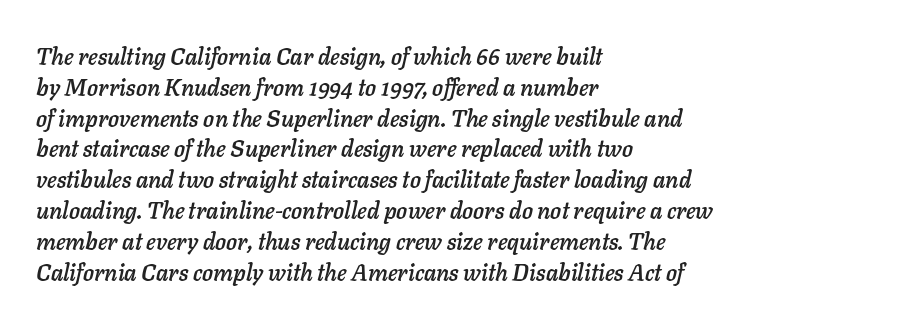
Q: Is the text italic (slanted)? A: Yes, it leans right by about 11 degrees.
Q: Is the text underlined? A: No.
Q: How is the paragraph aligned? A: Left-aligned.
Q: Is the spacing between letters normal or unusually wide? A: Normal.
Q: Is the spacing between lines tight, normal or loose? A: Normal.
